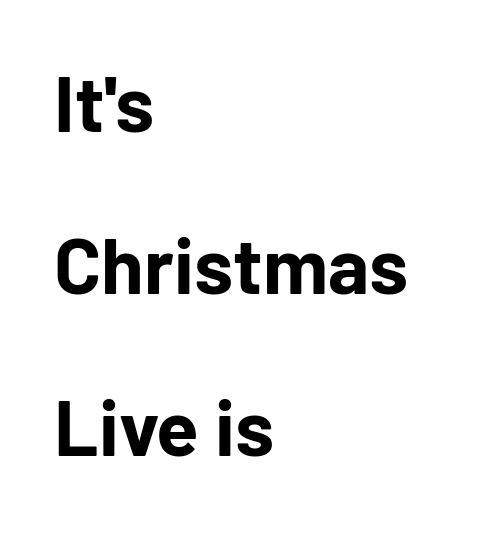
The typography opts for an upright posture over an oblique one. Does the type have serifs? No, each stem ends abruptly. Character widths vary here, with narrow letters taking less room than wide ones. The line-height multiplier appears high, well above default.
